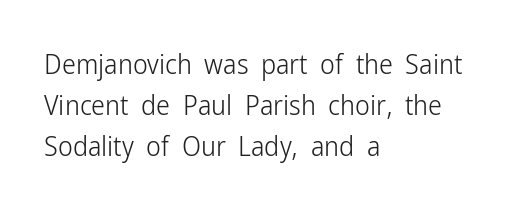
{"serif": "no", "italic": "no", "bold": "no", "weight": "light", "width": "condensed", "stroke_contrast": "low", "x_height": "medium", "monospaced": "no", "underline": "no", "align": "left", "line_spacing": "normal", "line_spacing_ratio": 1.47, "letter_spacing": "normal", "letter_spacing_em": 0.0, "glyph_px": 28}
